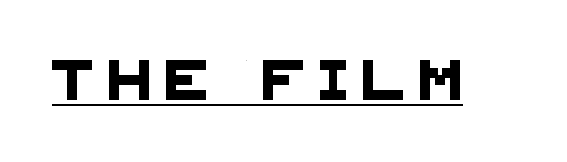
{"serif": "no", "width": "normal", "stroke_contrast": "medium", "x_height": "large", "monospaced": "no", "underline": "yes", "letter_spacing": "wide", "letter_spacing_em": 0.35, "glyph_px": 40}
